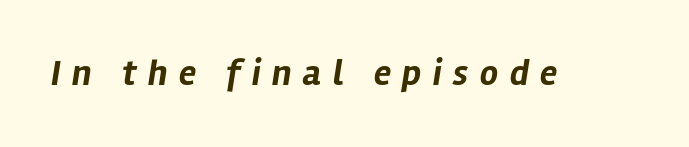
Q: Is the text bold? A: Yes.
Q: Is the text italic (slanted)? A: Yes, it leans right by about 12 degrees.
Q: Is the text underlined? A: No.
Q: Is the spacing between letters normal or unusually wide? A: Unusually wide.
Q: Width (condensed, normal, or wide)? A: Normal.
Q: Stroke contrast? A: Low.
Q: x-height? A: Medium.
Q: Monospaced? A: No.
